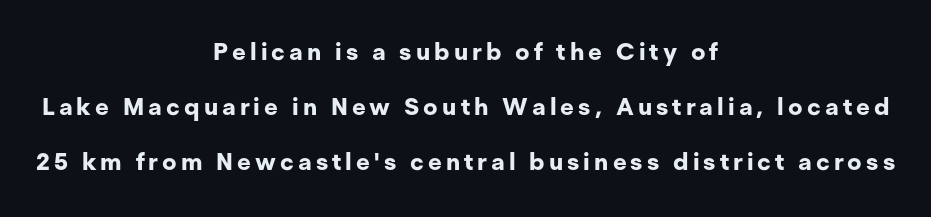
Q: Is the text bold? A: Yes.
Q: Is the text italic (slanted)? A: No, it is upright.
Q: Is the text underlined? A: No.
Q: How is the paragraph aligned? A: Centered.
Q: Is the spacing between lines tight, normal or loose? A: Loose.
